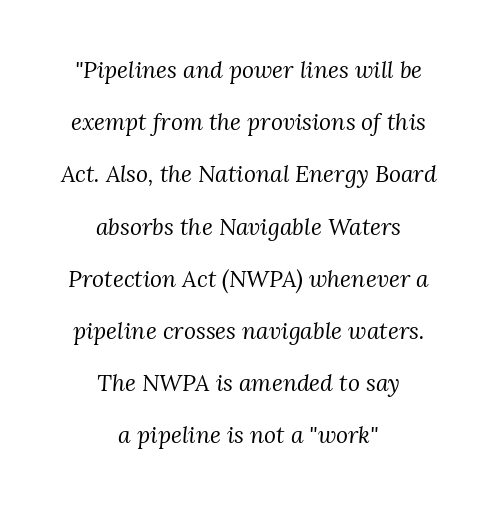
The image shows 23 px text type, italic (leaning right); set centered, loose line spacing (2.27x), normal letter spacing, not underlined.
